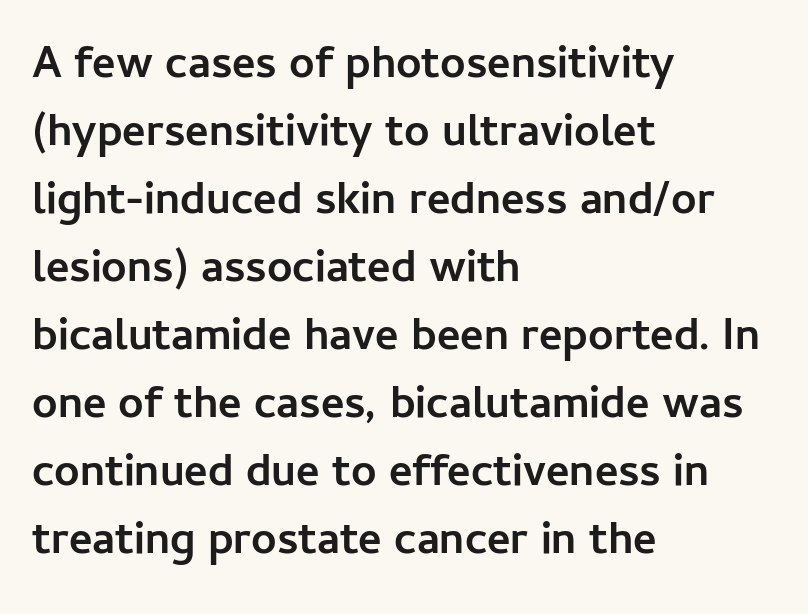
The image shows 45 px semibold sans-serif type, upright; set left-aligned, normal line spacing (1.51x), normal letter spacing, not underlined; low stroke contrast and a medium x-height.
